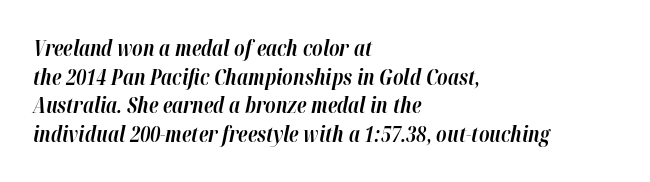
The lines sit at an ordinary, default distance from one another. The face used here has a pronounced slope to its letters. The rendering uses a bold face; every stroke is thick and dark. Descender tails drop into unmarked territory.
